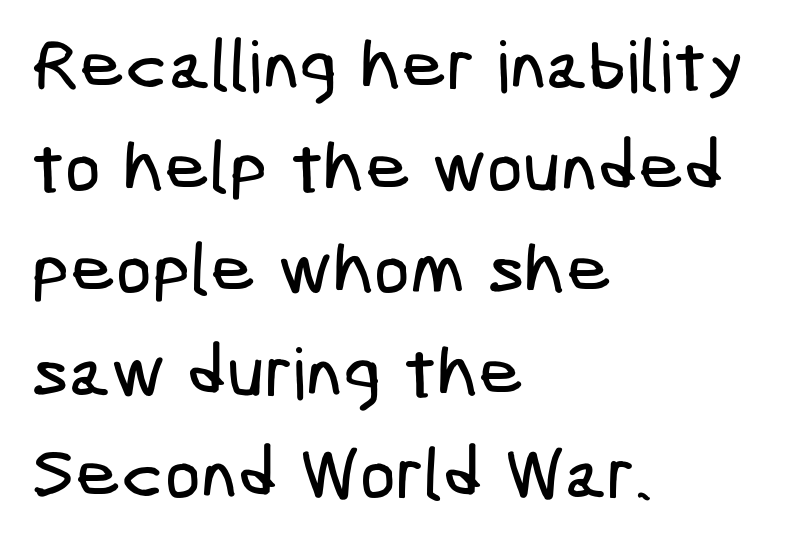
{"serif": "no", "width": "condensed", "stroke_contrast": "low", "x_height": "medium", "underline": "no", "align": "left", "line_spacing": "normal", "line_spacing_ratio": 1.44, "letter_spacing": "normal", "letter_spacing_em": 0.0, "glyph_px": 71}
